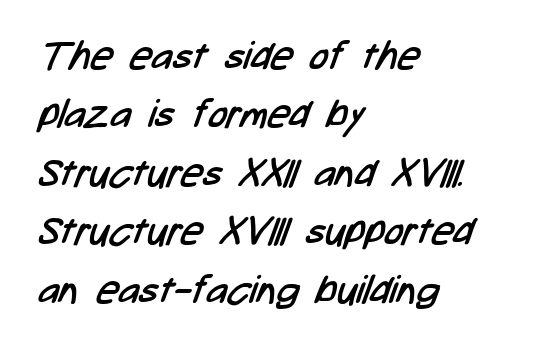
{"serif": "no", "bold": "no", "weight": "regular", "width": "condensed", "stroke_contrast": "low", "x_height": "medium", "monospaced": "no", "underline": "no", "align": "left", "line_spacing": "normal", "line_spacing_ratio": 1.5, "letter_spacing": "normal", "letter_spacing_em": 0.0, "glyph_px": 39}
